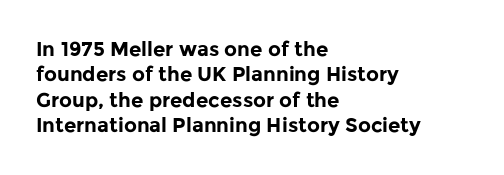
Characters follow at the spacing the type designer built in. What's the leading like? Ordinary, nothing unusual. Horizontal alignment here is leftward, the default for most running prose. The words here are not underlined. The typesetting leans heavy: a genuine bold.
